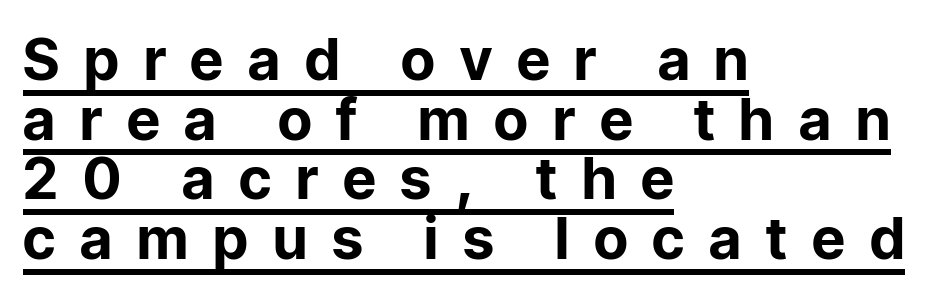
Q: Is the text bold? A: Yes.
Q: Is the text italic (slanted)? A: No, it is upright.
Q: Is the typeface a serif or a sans-serif typeface? A: Sans-serif.
Q: Is the text underlined? A: Yes.
Q: How is the paragraph aligned? A: Left-aligned.
Q: Is the spacing between letters normal or unusually wide? A: Unusually wide.
Q: Is the spacing between lines tight, normal or loose? A: Tight.
Q: Width (condensed, normal, or wide)? A: Normal.
Q: Stroke contrast? A: Low.
Q: x-height? A: Medium.
Q: Monospaced? A: No.
